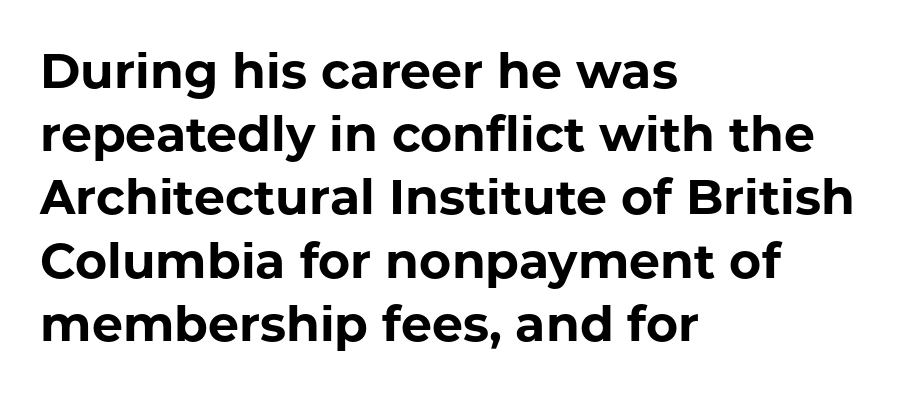
Q: Is the text bold? A: Yes.
Q: Is the text italic (slanted)? A: No, it is upright.
Q: Is the typeface a serif or a sans-serif typeface? A: Sans-serif.
Q: Is the text underlined? A: No.
Q: How is the paragraph aligned? A: Left-aligned.
Q: Is the spacing between letters normal or unusually wide? A: Normal.
Q: Is the spacing between lines tight, normal or loose? A: Normal.
Q: Width (condensed, normal, or wide)? A: Normal.
Q: Stroke contrast? A: Low.
Q: x-height? A: Medium.
Q: Monospaced? A: No.
